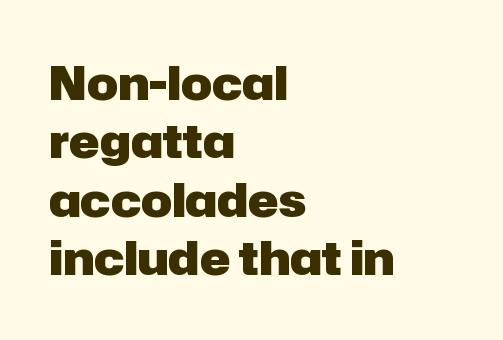
The image shows 46 px heavy sans-serif type, upright; set left-aligned, normal line spacing (1.27x), normal letter spacing, not underlined; low stroke contrast and a medium x-height.
